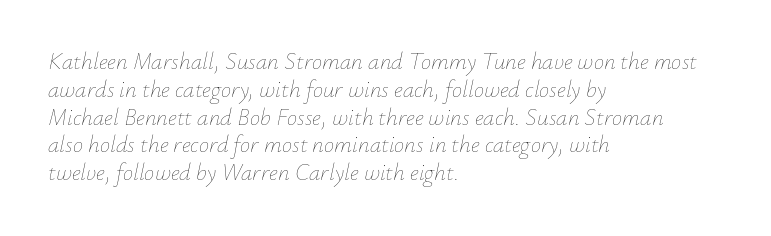
Alignment: flush left. The glyphs are unaccompanied by any horizontal stroke below them. Vertical stems look standard width or narrower in stroke. Quick note: italic. Compared with typical body copy, the letter spacing here is the same.
